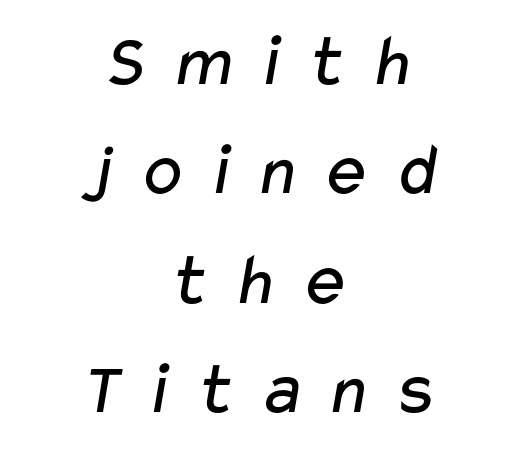
Q: Is the text bold? A: No.
Q: Is the typeface a serif or a sans-serif typeface? A: Sans-serif.
Q: Is the text underlined? A: No.
Q: How is the paragraph aligned? A: Centered.
Q: Is the spacing between letters normal or unusually wide? A: Unusually wide.
Q: Is the spacing between lines tight, normal or loose? A: Normal.
Q: Width (condensed, normal, or wide)? A: Wide.
Q: Stroke contrast? A: Low.
Q: x-height? A: Medium.
Q: Monospaced? A: No.
